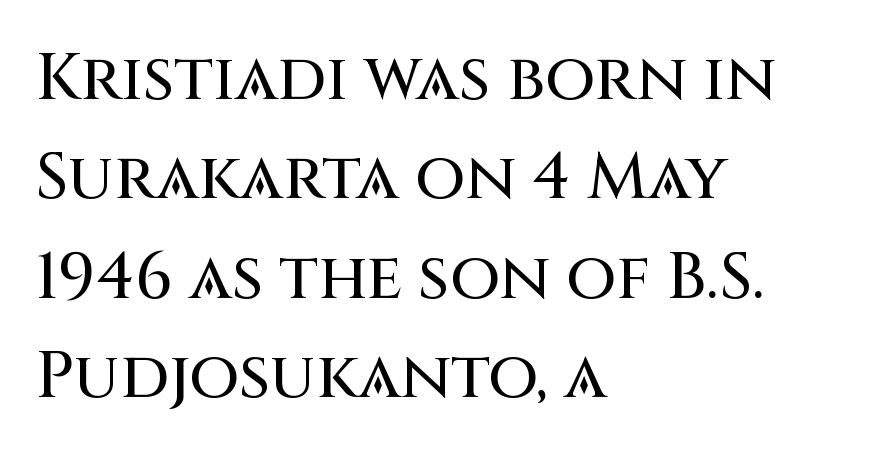
{"serif": "no", "italic": "no", "width": "normal", "stroke_contrast": "medium", "x_height": "large", "monospaced": "no", "underline": "no", "align": "left", "line_spacing": "normal", "line_spacing_ratio": 1.53, "letter_spacing": "normal", "letter_spacing_em": 0.0, "glyph_px": 65}
